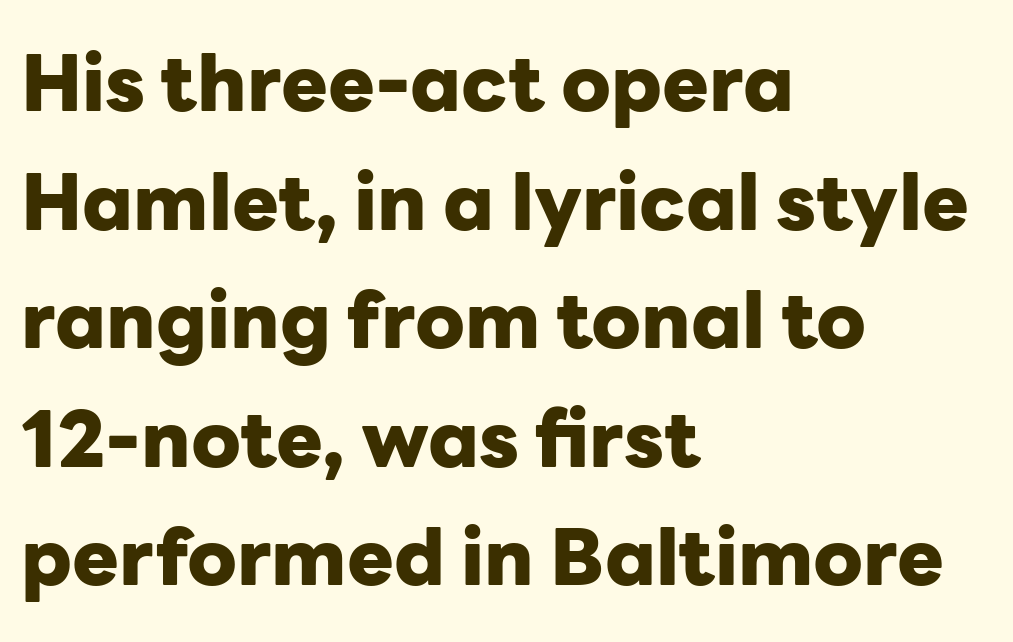
The face used here has the dense, thick strokes of a bold. The passage shown is not underscored anywhere. The designer left line spacing at the default. The type family on display is of the sans-serif kind. The rendering uses natural spacing where letterforms have individual widths.
